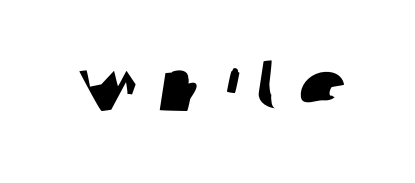
Q: Is the typeface a serif or a sans-serif typeface? A: Sans-serif.
Q: Is the text underlined? A: No.
Q: Is the spacing between letters normal or unusually wide? A: Unusually wide.
Q: Width (condensed, normal, or wide)? A: Normal.
Q: Stroke contrast? A: Low.
Q: x-height? A: Large.
Q: Monospaced? A: No.
